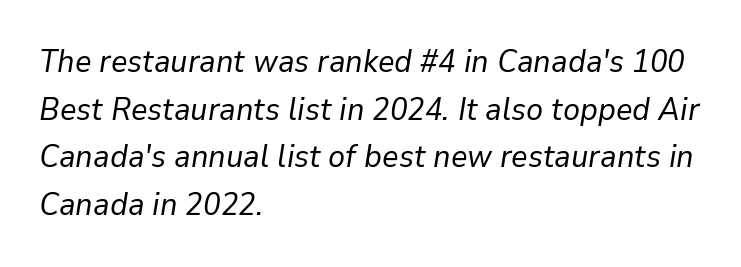
The image shows 32 px regular-weight type, italic (leaning right); set left-aligned, normal line spacing (1.49x), normal letter spacing, not underlined; low stroke contrast and a medium x-height.
